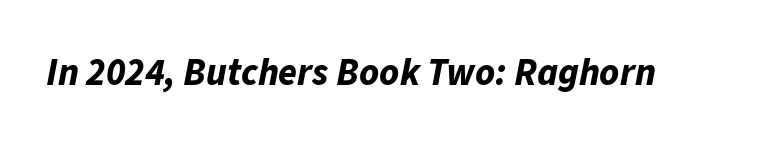
Descenders hang freely into open space. The passage shown has conventional tracking throughout. Italic? Definitely — the glyphs are oblique. These lines carry a lot of weight — the face is fully bold. Proportional: the letters do not fall into vertical columns.
